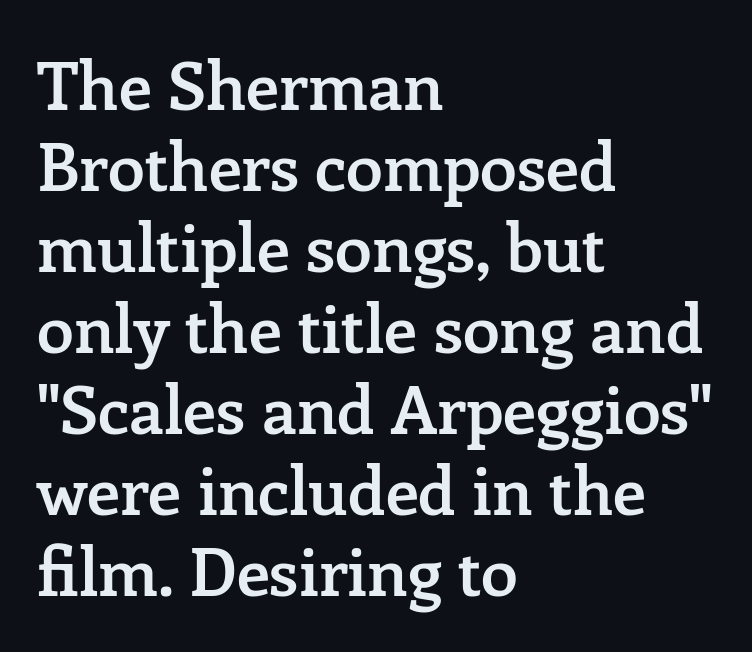
{"serif": "yes", "italic": "no", "bold": "semi", "weight": "semibold", "width": "normal", "stroke_contrast": "low", "x_height": "medium", "monospaced": "no", "underline": "no", "align": "left", "line_spacing_ratio": 1.21, "letter_spacing": "normal", "letter_spacing_em": 0.0, "glyph_px": 67}
